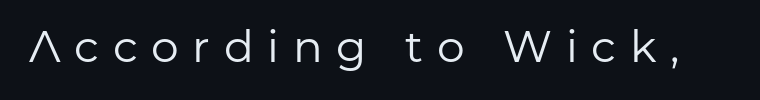
{"serif": "no", "italic": "no", "bold": "no", "weight": "regular", "width": "normal", "stroke_contrast": "low", "x_height": "medium", "monospaced": "no", "underline": "no", "letter_spacing": "wide", "letter_spacing_em": 0.31, "glyph_px": 44}
